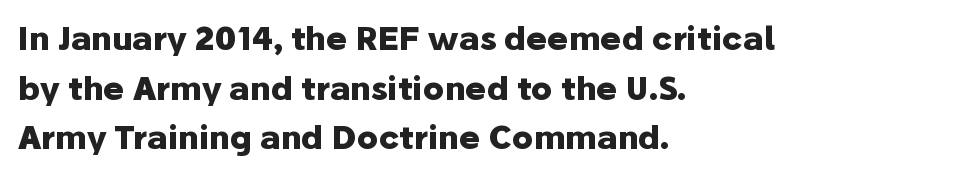
The image shows 32 px heavy sans-serif type, upright; set left-aligned, normal line spacing (1.55x), normal letter spacing, not underlined; low stroke contrast and a medium x-height.
